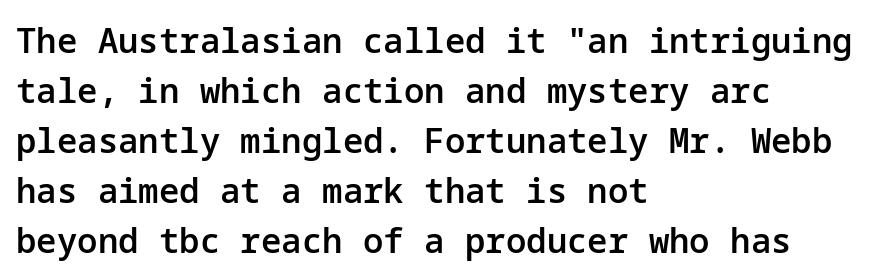
The image shows 34 px semibold sans-serif type, upright; set left-aligned, normal line spacing (1.47x), normal letter spacing, not underlined; low stroke contrast and a medium x-height.
